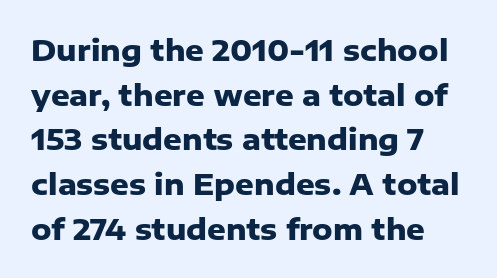
Think of a printed novel: that variable character pitch is what you see here. Typographic density is high because the face is bold. How would I describe the line gaps? Plain and ordinary. Examine the stroke ends and you'll find no serifs.
